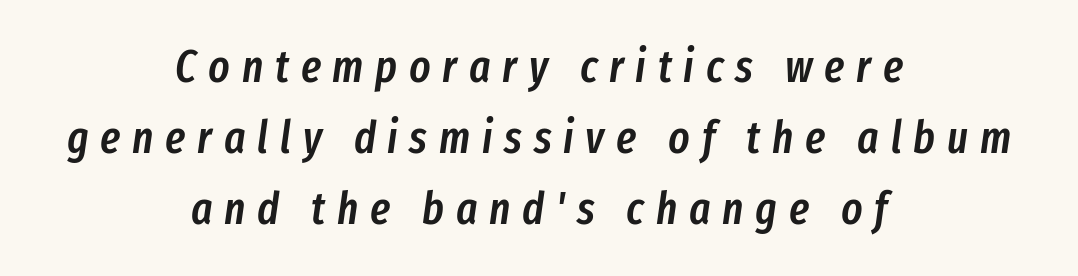
Underlining? Definitely not there. The lines sit at an ordinary, default distance from one another. The lettering tilts uniformly, giving the passage an italic look. Each line is balanced around a shared central axis. Notice the strokes are somewhat thickened but not fully heavy: this is a semibold.
